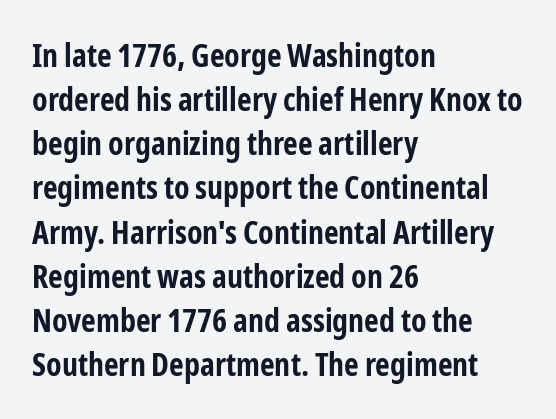
{"serif": "no", "italic": "no", "bold": "yes", "weight": "bold", "width": "condensed", "stroke_contrast": "low", "x_height": "medium", "monospaced": "no", "underline": "no", "align": "left", "line_spacing": "normal", "line_spacing_ratio": 1.38, "letter_spacing": "normal", "letter_spacing_em": 0.0, "glyph_px": 32}
